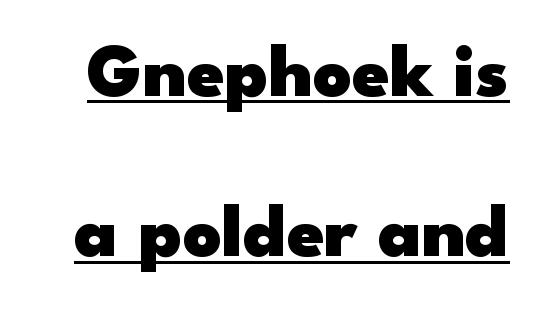
The image shows 75 px heavy, wide sans-serif type, upright; set loose line spacing (2.14x), normal letter spacing, underlined; low stroke contrast and a small x-height.
